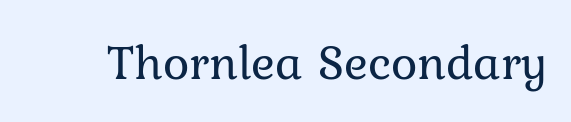
{"italic": "no", "bold": "no", "weight": "regular", "width": "normal", "stroke_contrast": "low", "x_height": "medium", "monospaced": "no", "underline": "no", "letter_spacing": "normal", "letter_spacing_em": 0.0, "glyph_px": 50}
